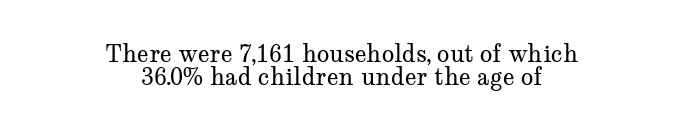
Between one letter and the next there's only the usual sliver of space. Regarding leading, the lines here are crowded together. You can tell it's not italic because the verticals are truly vertical. One-word summary of the alignment: center. The string is rendered with underlining switched off.
